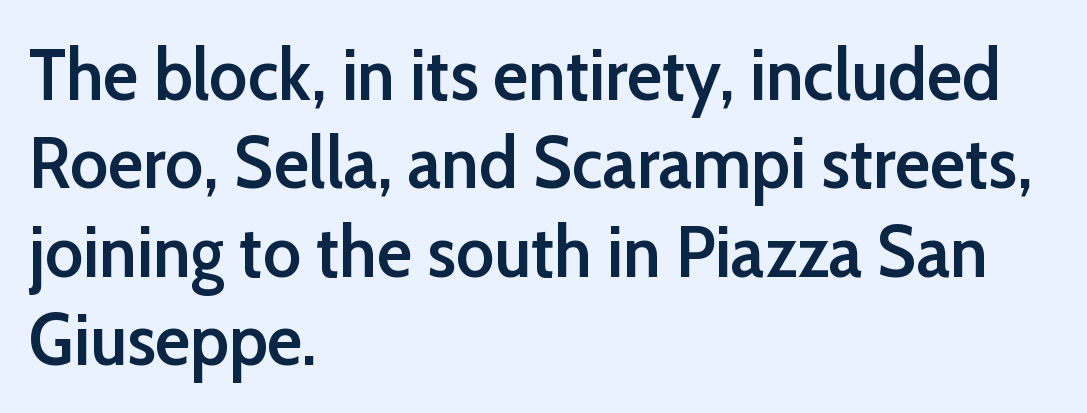
This sample is left-justified, so line endings fall wherever the words run out. Unlike a traditional serif, this face leaves its strokes unadorned. Default kerning and tracking; the words read as compact shapes. The letters advance in unequal steps, a hallmark of proportional type. Every letter is mildly thick-stroked: semibold rather than bold. Words float on clear page, feet unadorned.
